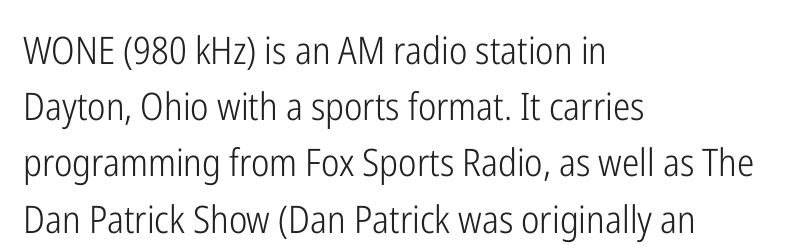
The image shows 38 px light, condensed sans-serif type, upright; set left-aligned, normal line spacing (1.48x), normal letter spacing, not underlined; low stroke contrast and a medium x-height.
